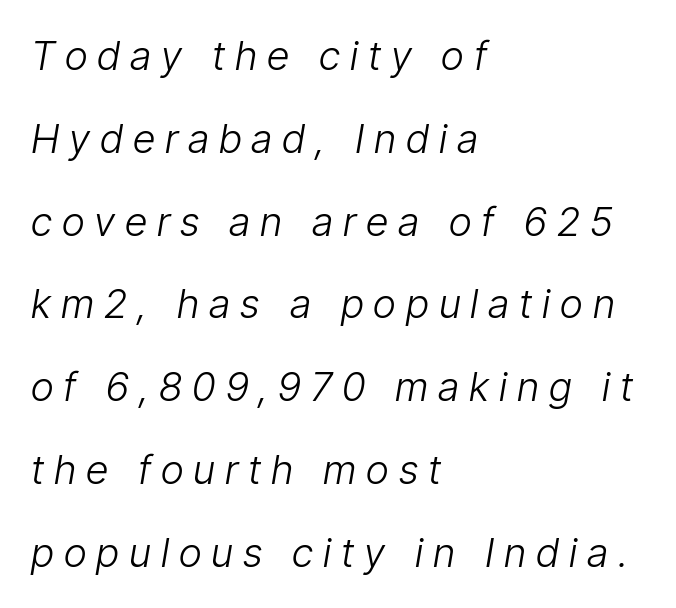
The image shows 40 px light, condensed type, italic (leaning right); set left-aligned, loose line spacing (2.07x), unusually wide letter spacing (+0.25 em), not underlined; low stroke contrast and a medium x-height.
